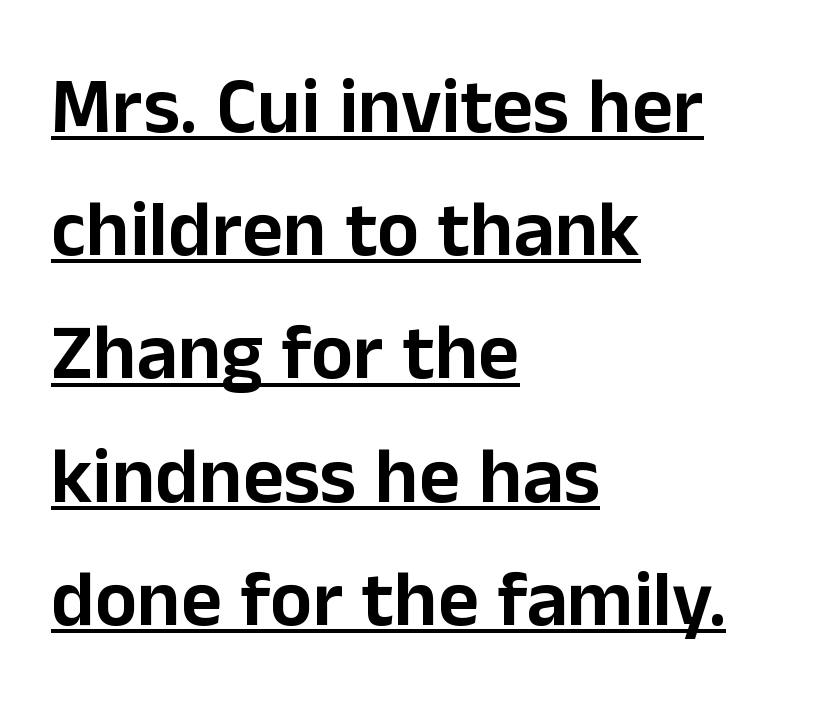
The image shows 79 px sans-serif type, upright; set left-aligned, normal line spacing (1.56x), normal letter spacing, underlined; low stroke contrast and a medium x-height.
